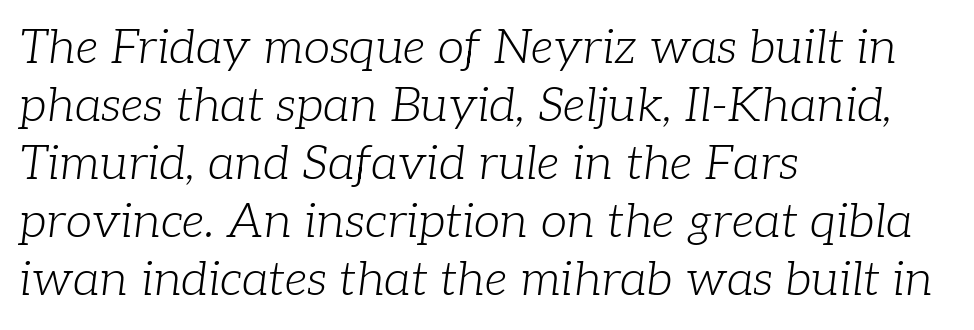
{"serif": "yes", "italic": "yes", "lean": "right", "slant_degrees": 7, "bold": "no", "weight": "light", "width": "normal", "stroke_contrast": "low", "x_height": "medium", "monospaced": "no", "underline": "no", "align": "left", "line_spacing_ratio": 1.21, "letter_spacing": "normal", "letter_spacing_em": 0.0, "glyph_px": 48}
